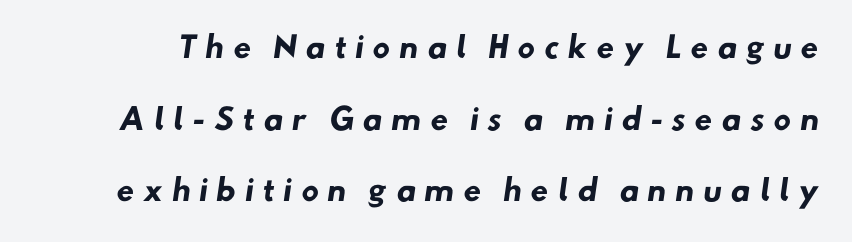
{"serif": "no", "bold": "yes", "weight": "heavy", "width": "normal", "stroke_contrast": "low", "x_height": "small", "monospaced": "no", "underline": "no", "line_spacing": "loose", "line_spacing_ratio": 2.47, "letter_spacing": "wide", "letter_spacing_em": 0.29, "glyph_px": 29}
